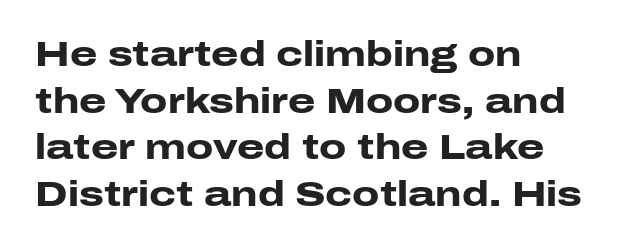
Unmarked baselines from the first word to the last. Caption: bold face, heavy strokes. Typeset ragged right — the left edge is the straight one. No extra tracking has been applied to these lines.
